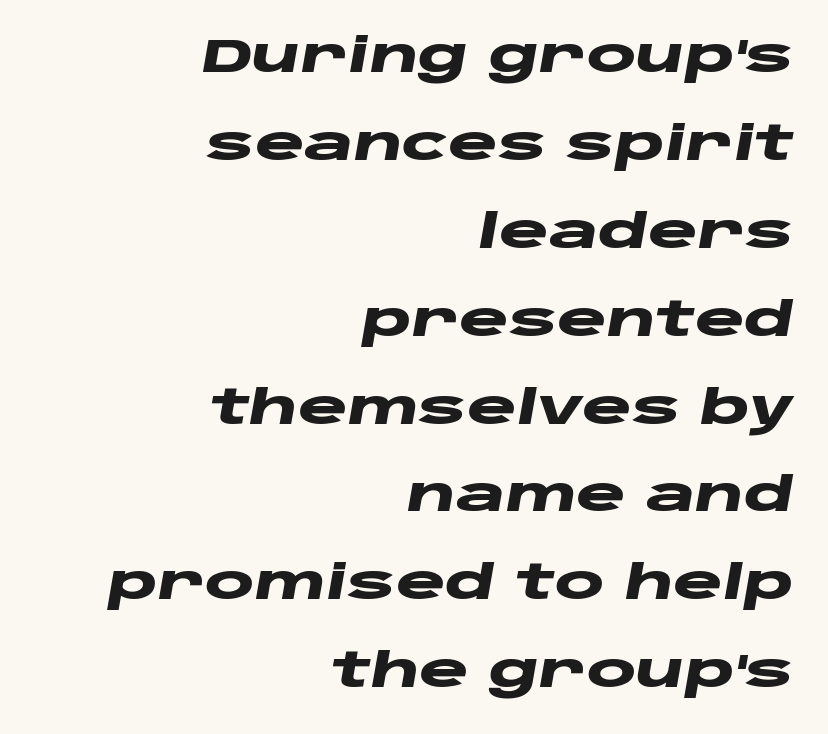
The image shows 47 px heavy, wide type, italic (leaning right); set right-aligned, line spacing 1.87x, normal letter spacing, not underlined; low stroke contrast and a large x-height.
